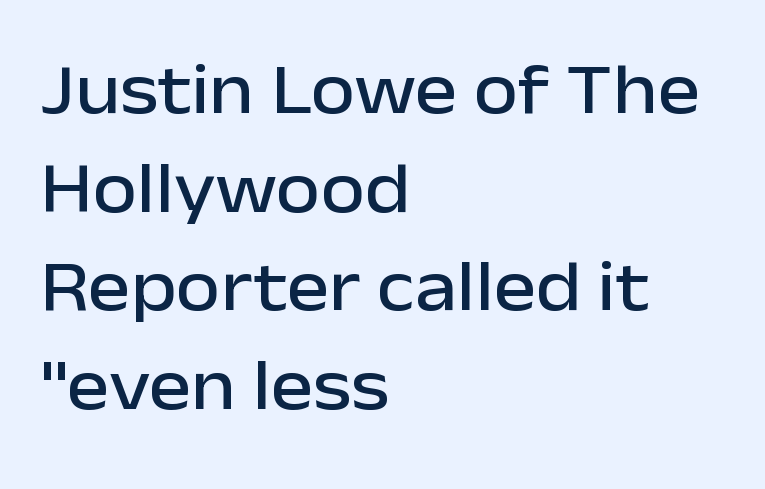
There is no visible air inserted between adjacent glyphs. Check the space under the baseline: it is left empty. Character widths vary here, with narrow letters taking less room than wide ones. Each line starts at the same left margin while the right side varies. Regarding leading, the lines here are spaced in the standard way. A typesetter would mark this as roman, not italic.
